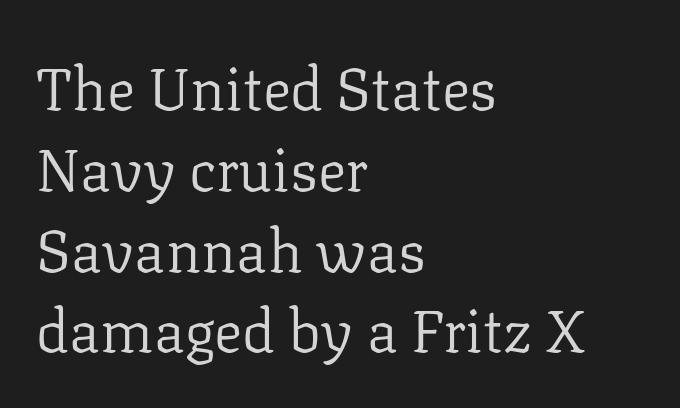
{"serif": "yes", "italic": "no", "bold": "no", "weight": "regular", "width": "normal", "stroke_contrast": "low", "x_height": "medium", "monospaced": "no", "underline": "no", "align": "left", "line_spacing": "normal", "line_spacing_ratio": 1.37, "letter_spacing": "normal", "letter_spacing_em": 0.0, "glyph_px": 59}
